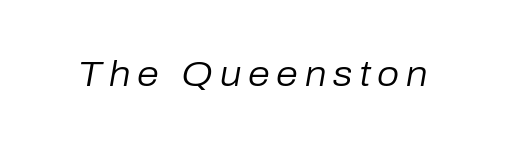
The image shows 35 px regular-weight type, italic (leaning right); set not underlined; low stroke contrast and a medium x-height.
